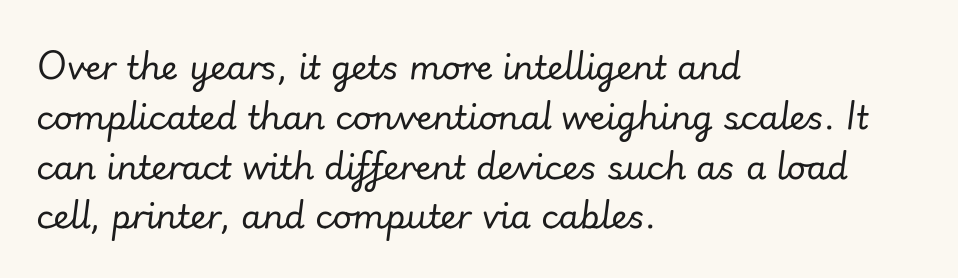
Rows of type keep a routine distance in the vertical direction. The specimen omits any rule beneath the text block's lines. Looking at the ascenders, they clearly lean. No chunkiness to these letters — they're not bold. Here the glyphs are tracked normally, forming tight word shapes. The paragraph has a hard left edge and a soft right edge.
